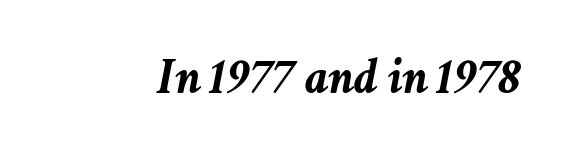
Do the characters align in a grid? No, the font is proportional. The sample has been set heavy, in full bold. Honestly, the letter spacing is just normal — you wouldn't notice it. Type without underlining. The axis of the letterforms is tilted away from vertical.
